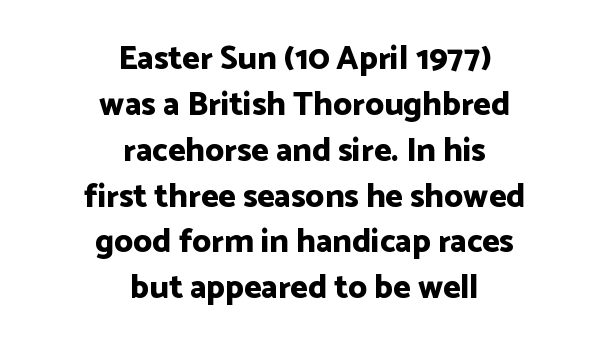
Q: Is the text bold? A: Yes.
Q: Is the text italic (slanted)? A: No, it is upright.
Q: Is the typeface a serif or a sans-serif typeface? A: Sans-serif.
Q: Is the text underlined? A: No.
Q: How is the paragraph aligned? A: Centered.
Q: Is the spacing between letters normal or unusually wide? A: Normal.
Q: Is the spacing between lines tight, normal or loose? A: Normal.
Q: Width (condensed, normal, or wide)? A: Normal.
Q: Stroke contrast? A: Low.
Q: x-height? A: Medium.
Q: Monospaced? A: No.
